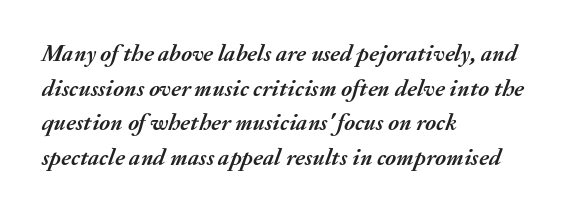
Q: Is the text bold? A: Yes.
Q: Is the text italic (slanted)? A: Yes, it leans right by about 20 degrees.
Q: Is the text underlined? A: No.
Q: How is the paragraph aligned? A: Left-aligned.
Q: Is the spacing between letters normal or unusually wide? A: Normal.
Q: Is the spacing between lines tight, normal or loose? A: Normal.
